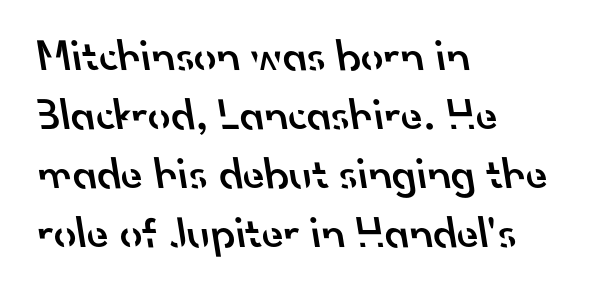
The image shows 45 px semibold sans-serif type; set left-aligned, normal line spacing (1.31x), normal letter spacing, not underlined; low stroke contrast and a small x-height.
